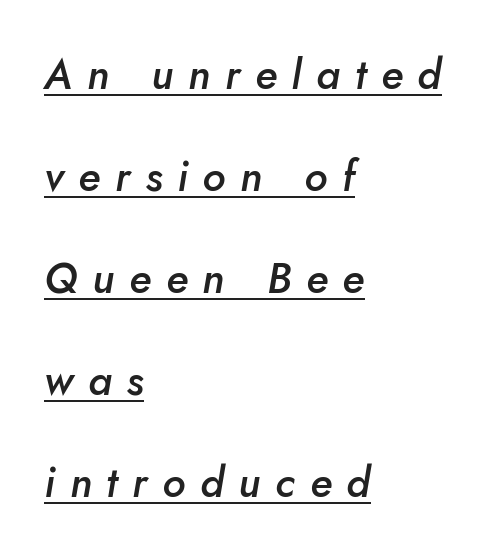
These words are printed semibold, heavier than regular yet not bold. Style check: oblique. The vertical gap from one line to the next is large. Short note: letters widely spaced. Teacher's note: observe the even left margin — that is flush-left alignment.
